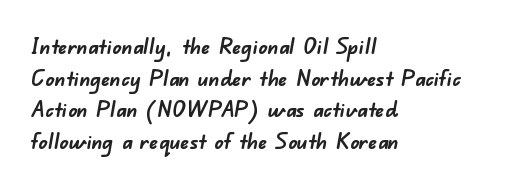
{"bold": "yes", "underline": "no", "align": "left", "line_spacing": "normal", "line_spacing_ratio": 1.44, "letter_spacing": "normal", "letter_spacing_em": 0.0, "glyph_px": 22}
